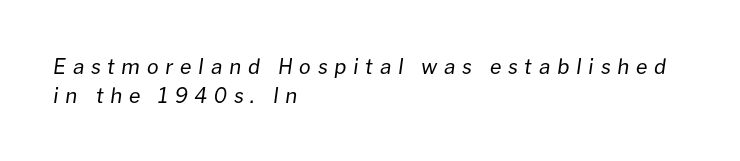
Each new line begins a customary step beneath the previous one. The rendering applies a slant to the glyphs. Each row of text sits above clean, open space. No extra ink here — the face is not bold.
